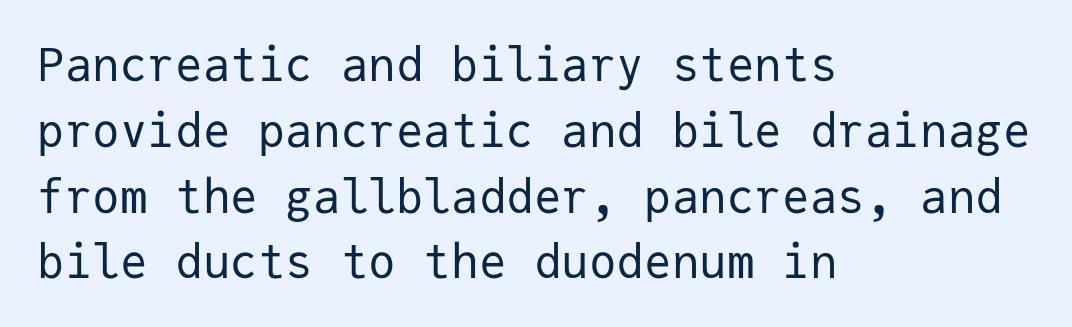
{"serif": "no", "italic": "no", "bold": "no", "weight": "regular", "width": "normal", "stroke_contrast": "low", "x_height": "medium", "monospaced": "yes", "underline": "no", "align": "left", "line_spacing": "normal", "line_spacing_ratio": 1.43, "letter_spacing": "normal", "letter_spacing_em": 0.0, "glyph_px": 46}
